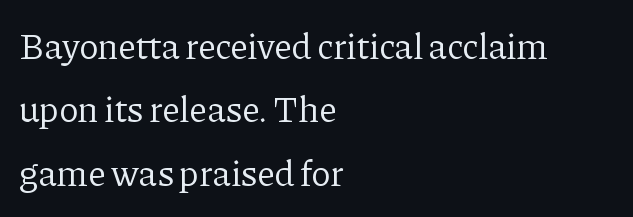
The image shows 36 px regular-weight serif type, upright; set left-aligned, line spacing 1.76x, normal letter spacing, not underlined; low stroke contrast and a medium x-height.
